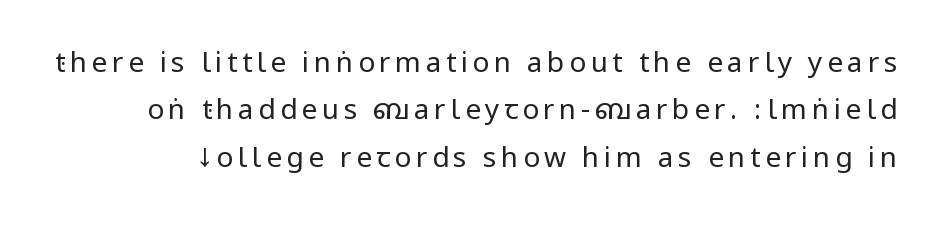
The image shows 28 px regular-weight, condensed sans-serif type, upright; set normal line spacing (1.69x), not underlined; low stroke contrast.
